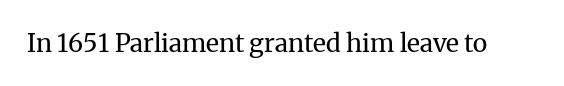
The image shows 25 px text type, upright; set normal letter spacing, not underlined.
